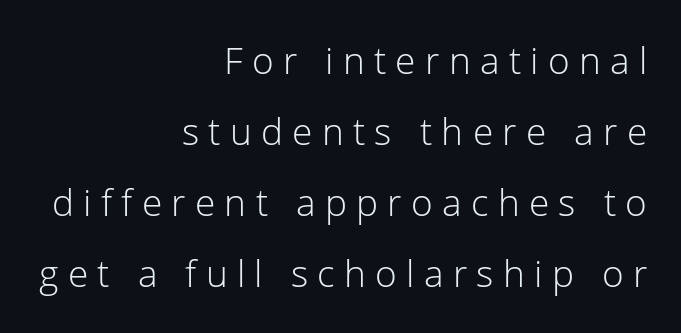
This is the regular roman posture of the typeface. What stands out about the letter spacing? Its width — letters are far apart. Is the type heavy? It reads as light-to-regular instead. The passage is arranged like a letterhead date or caption credit — flush right. Unmarked baselines from the first word to the last. Notice the wide empty band between every row — that's loose leading.
